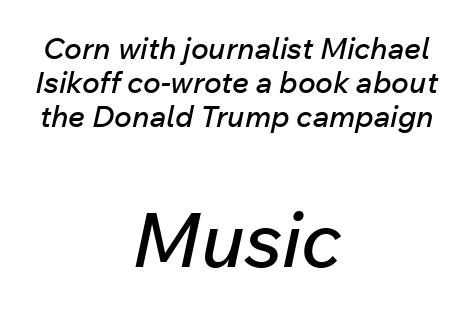
{"italic": "yes", "lean": "right", "slant_degrees": 12, "width": "normal", "stroke_contrast": "low", "x_height": "medium", "monospaced": "no", "underline": "no", "align": "center", "line_spacing": "tight", "line_spacing_ratio": 1.13, "letter_spacing": "normal", "letter_spacing_em": 0.0, "larger_block": "second", "size_ratio": 2.53, "glyph_px": 76}
